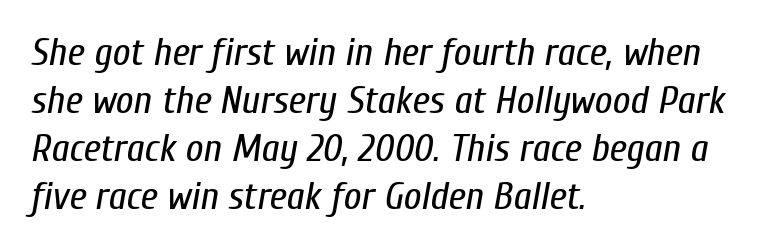
Does the copy run flush right? No — it runs flush left. Is the type heavy? It reads as light-to-regular instead. Tracking value appears to be zero — textbook default spacing. Is this a fixed-width face? No — the glyphs have proportional, varying widths.
